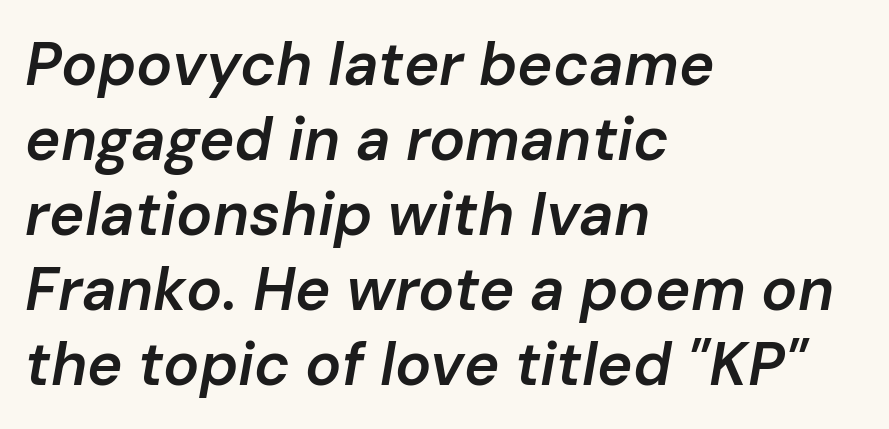
Underline: absent. Does extra space separate the letters? No, they use regular spacing. The lines sit at an ordinary, default distance from one another. Note the varied advance widths — an 'i' is clearly narrower than an 'm'. The letters are slanted; this is an italic face.
